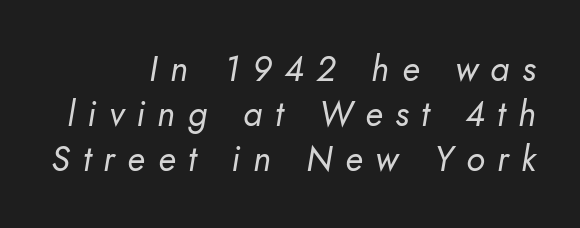
{"italic": "yes", "lean": "right", "slant_degrees": 10, "bold": "no", "weight": "regular", "width": "normal", "stroke_contrast": "low", "x_height": "small", "monospaced": "no", "underline": "no", "align": "right", "line_spacing": "normal", "line_spacing_ratio": 1.28, "letter_spacing": "wide", "letter_spacing_em": 0.36, "glyph_px": 35}
